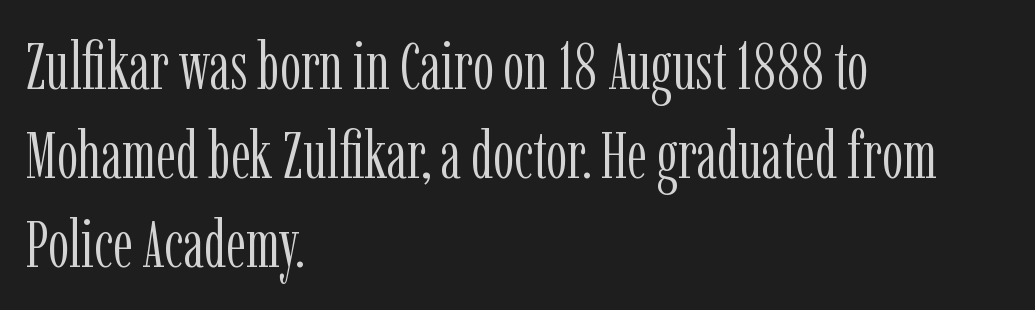
This sample has the flowing, uneven cadence of proportional lettering. The gap between lines stays unmarked. Baseline-to-baseline distance is the conventional proportion of letter height. Typeset ragged right — the left edge is the straight one. No italicization has been applied; the sample stays upright. This is not heavy type; no bold has been used.
